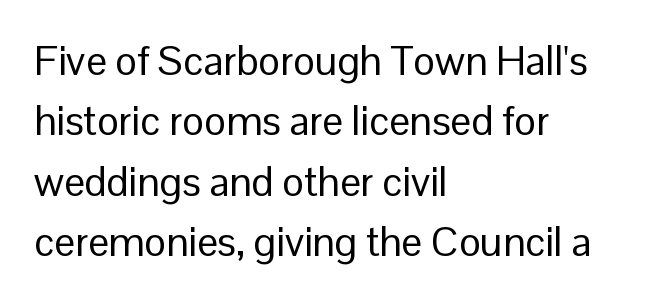
{"serif": "no", "italic": "no", "bold": "no", "weight": "regular", "width": "normal", "stroke_contrast": "low", "x_height": "medium", "monospaced": "no", "underline": "no", "align": "left", "line_spacing": "normal", "line_spacing_ratio": 1.47, "letter_spacing": "normal", "letter_spacing_em": 0.0, "glyph_px": 41}
